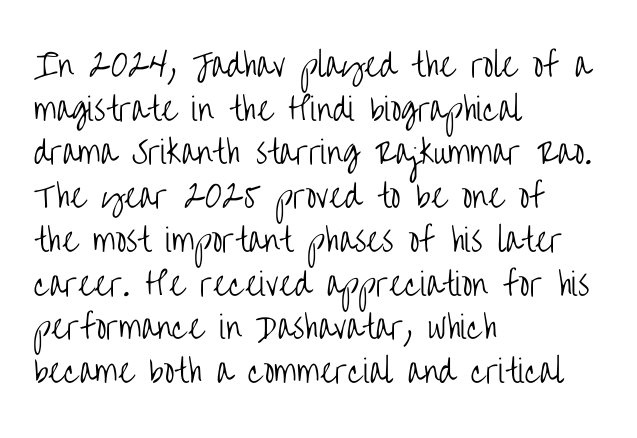
{"serif": "no", "italic": "no", "bold": "no", "weight": "light", "width": "condensed", "stroke_contrast": "low", "x_height": "large", "monospaced": "no", "underline": "no", "align": "left", "line_spacing": "normal", "line_spacing_ratio": 1.41, "letter_spacing": "normal", "letter_spacing_em": 0.0, "glyph_px": 31}
